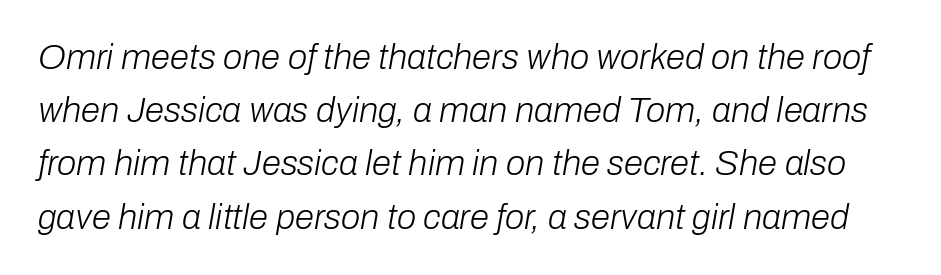
{"italic": "yes", "lean": "right", "slant_degrees": 10, "bold": "no", "weight": "light", "width": "normal", "stroke_contrast": "low", "x_height": "medium", "monospaced": "no", "underline": "no", "line_spacing": "normal", "line_spacing_ratio": 1.52, "letter_spacing": "normal", "letter_spacing_em": 0.0, "glyph_px": 35}
